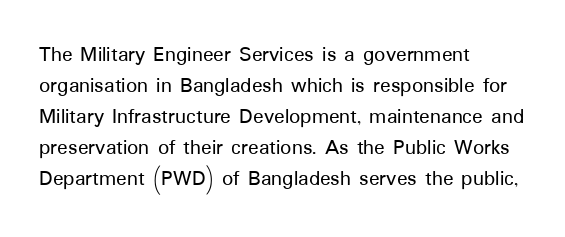
The image shows 22 px text type, upright; set left-aligned, normal line spacing (1.41x), normal letter spacing, not underlined.
